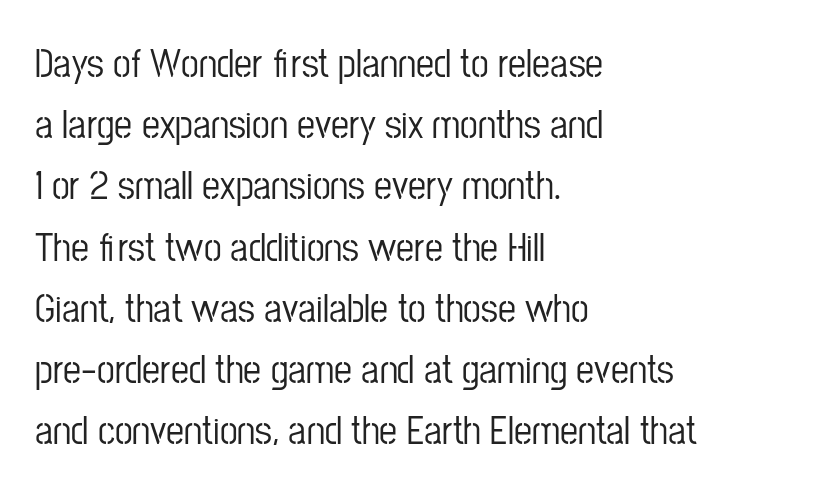
Q: Is the text italic (slanted)? A: No, it is upright.
Q: Is the typeface a serif or a sans-serif typeface? A: Sans-serif.
Q: Is the text underlined? A: No.
Q: How is the paragraph aligned? A: Left-aligned.
Q: Is the spacing between letters normal or unusually wide? A: Normal.
Q: Is the spacing between lines tight, normal or loose? A: Normal.
Q: Width (condensed, normal, or wide)? A: Condensed.
Q: Stroke contrast? A: Low.
Q: x-height? A: Medium.
Q: Monospaced? A: No.
